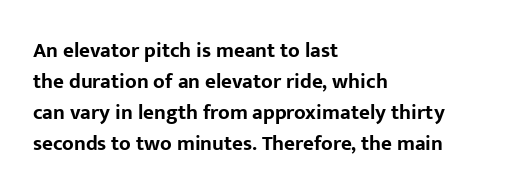
The image shows 21 px bold type, upright; set left-aligned, normal line spacing (1.48x), normal letter spacing, not underlined.
